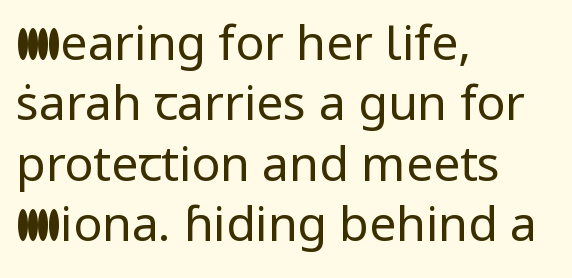
{"serif": "no", "italic": "no", "bold": "no", "weight": "regular", "width": "normal", "stroke_contrast": "low", "x_height": "medium", "monospaced": "no", "underline": "no", "align": "left", "line_spacing": "normal", "line_spacing_ratio": 1.26, "letter_spacing": "normal", "letter_spacing_em": 0.0, "glyph_px": 48}
